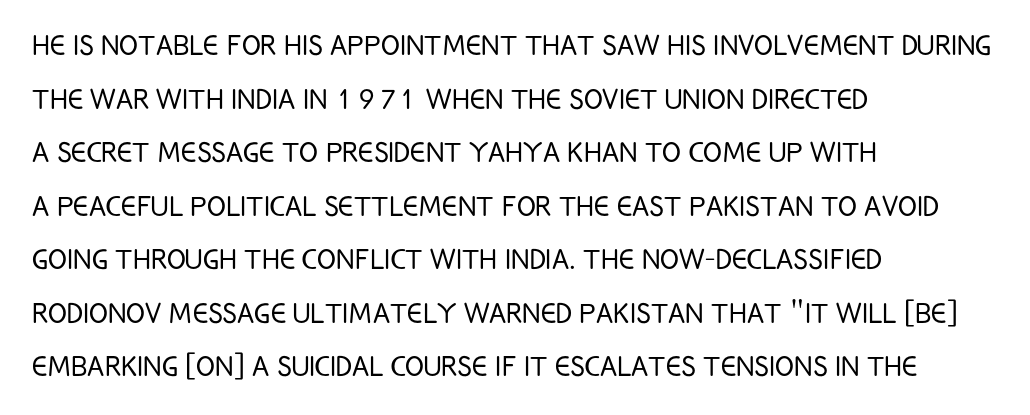
The image shows 35 px light, condensed sans-serif type, upright; set left-aligned, normal line spacing (1.53x), normal letter spacing, not underlined; low stroke contrast and a large x-height.
